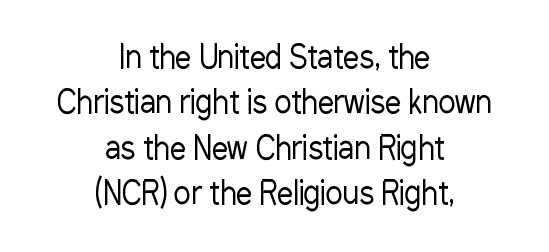
Quick note: not italic, upright. Underlining? Definitely not there. Stems here are at most as thick as an everyday book face. The line texture is even and compact thanks to regular tracking. Is this a fixed-width face? No — the glyphs have proportional, varying widths. The text block is weighted toward neither margin, spreading evenly from the middle.
